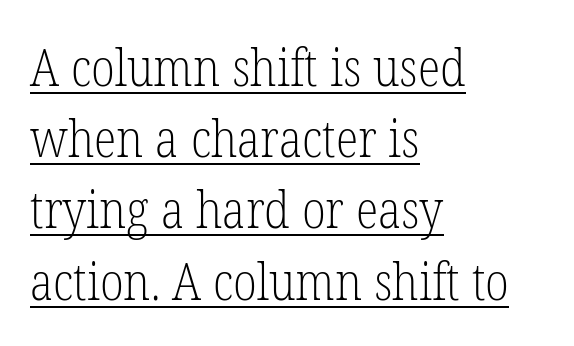
On a weight scale, this lands at 450 or below. The rendering uses the underline text-decoration. Are there feet on the stems? There are — it's a serif. The block of text has a typical density, with ordinary space between rows. The rendering anchors every line to the left-hand side.
